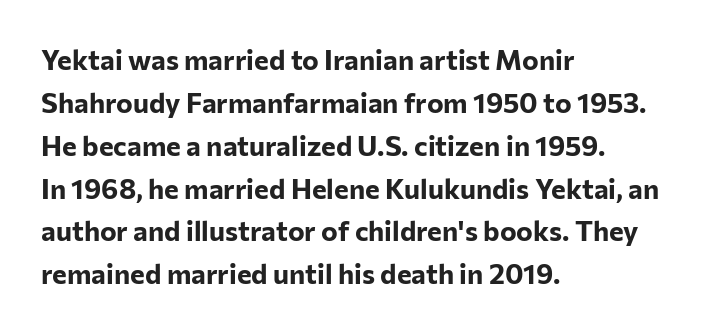
The image shows 28 px bold sans-serif type, upright; set left-aligned, normal line spacing (1.53x), normal letter spacing, not underlined; low stroke contrast and a medium x-height.
